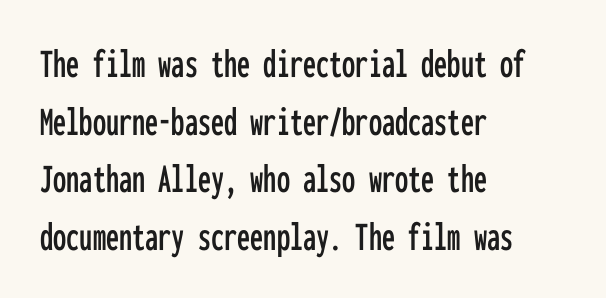
{"serif": "no", "italic": "no", "width": "condensed", "stroke_contrast": "low", "x_height": "medium", "monospaced": "yes", "underline": "no", "align": "left", "line_spacing": "normal", "line_spacing_ratio": 1.37, "letter_spacing": "normal", "letter_spacing_em": 0.0, "glyph_px": 42}
